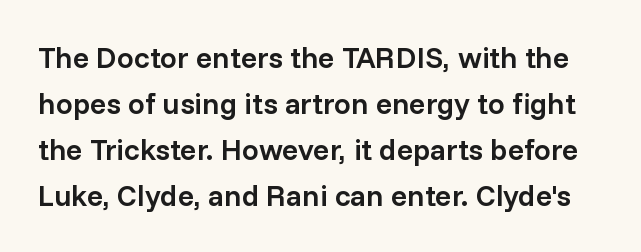
{"serif": "no", "italic": "no", "bold": "semi", "weight": "semibold", "width": "normal", "stroke_contrast": "low", "x_height": "medium", "monospaced": "no", "underline": "no", "line_spacing": "normal", "line_spacing_ratio": 1.53, "letter_spacing": "normal", "letter_spacing_em": 0.0, "glyph_px": 30}
